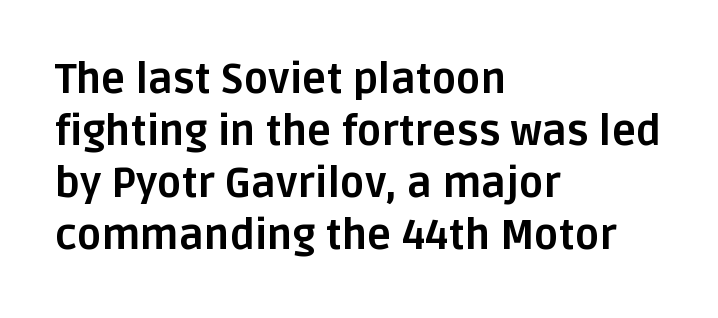
{"serif": "no", "italic": "no", "bold": "yes", "weight": "bold", "width": "normal", "stroke_contrast": "low", "x_height": "large", "monospaced": "no", "underline": "no", "align": "left", "line_spacing": "normal", "line_spacing_ratio": 1.27, "letter_spacing": "normal", "letter_spacing_em": 0.0, "glyph_px": 41}
